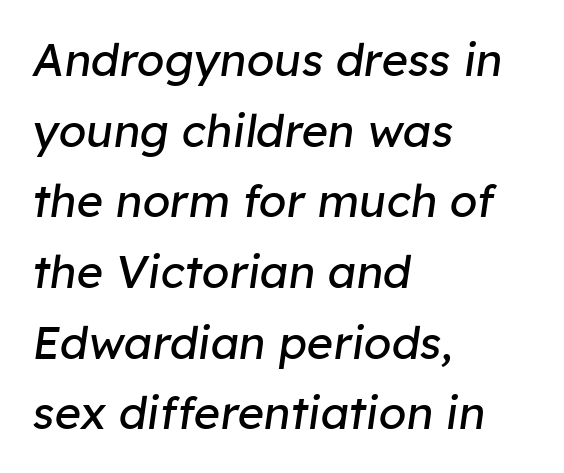
Students, observe: this is what conventionally led text looks like. Just letters on the line, the space beneath them empty. Do the characters align in a grid? No, the font is proportional. Nothing unusual about the tracking: characters are spaced as the font intends.
